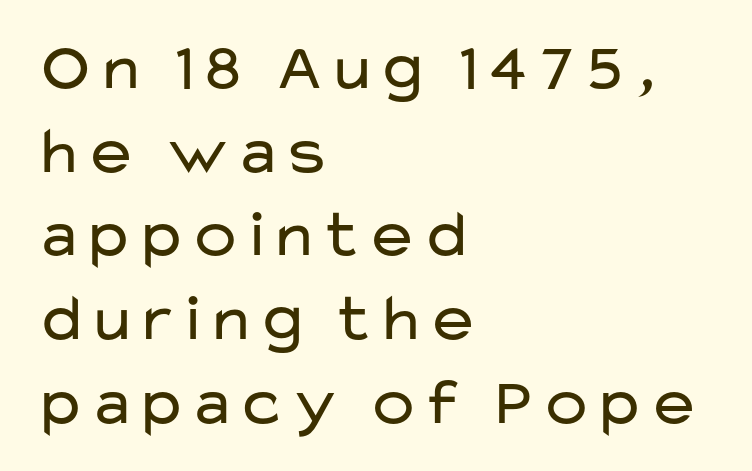
The image shows 67 px regular-weight, wide sans-serif type, upright; set left-aligned, normal line spacing (1.25x), normal letter spacing, not underlined; low stroke contrast and a medium x-height.
